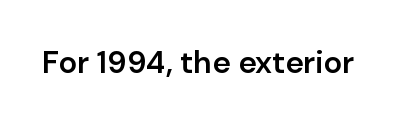
{"serif": "no", "italic": "no", "bold": "semi", "weight": "semibold", "width": "normal", "stroke_contrast": "low", "x_height": "medium", "monospaced": "no", "underline": "no", "letter_spacing": "normal", "letter_spacing_em": 0.0, "glyph_px": 31}
